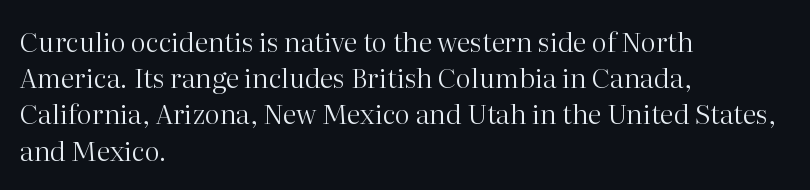
Q: Is the text bold? A: No.
Q: Is the text italic (slanted)? A: No, it is upright.
Q: Is the text underlined? A: No.
Q: How is the paragraph aligned? A: Left-aligned.
Q: Is the spacing between letters normal or unusually wide? A: Normal.
Q: Is the spacing between lines tight, normal or loose? A: Normal.
